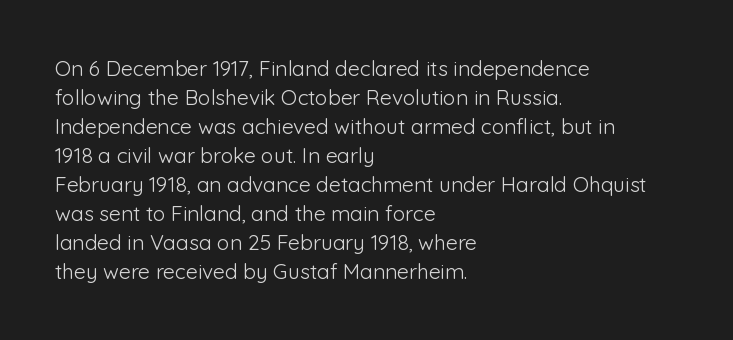
{"italic": "no", "bold": "no", "underline": "no", "align": "left", "line_spacing": "normal", "line_spacing_ratio": 1.38, "letter_spacing": "normal", "letter_spacing_em": 0.0, "glyph_px": 21}
